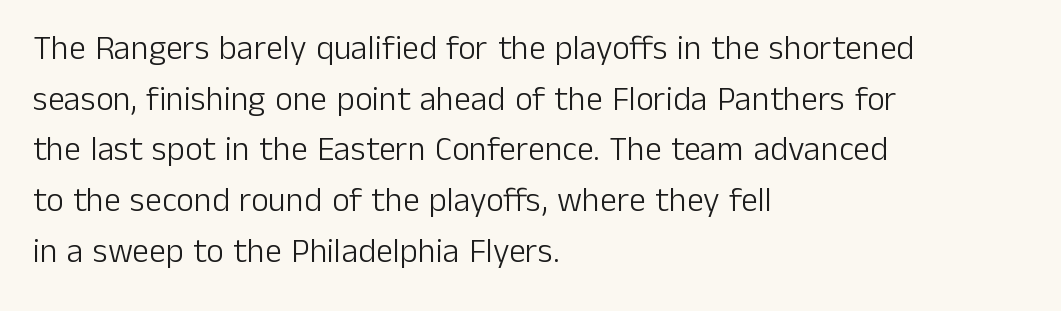
The lines sit at an ordinary, default distance from one another. The designer went with a sans here, leaving each stem footless. You could not count columns in this text — the font is proportionally spaced. The rendering anchors every line to the left-hand side. Tall strokes in this sample are plumb rather than angled.
